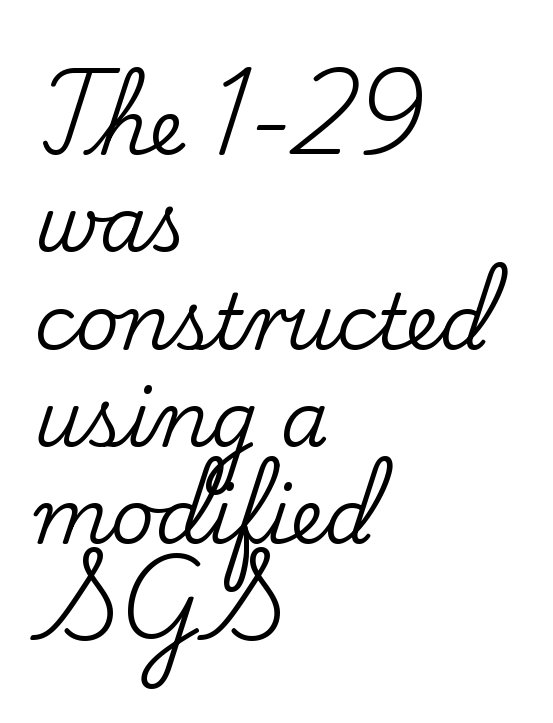
Q: Is the text italic (slanted)? A: Yes.
Q: Is the typeface a serif or a sans-serif typeface? A: Serif.
Q: Is the text underlined? A: No.
Q: How is the paragraph aligned? A: Left-aligned.
Q: Is the spacing between letters normal or unusually wide? A: Normal.
Q: Is the spacing between lines tight, normal or loose? A: Normal.
Q: Width (condensed, normal, or wide)? A: Normal.
Q: Stroke contrast? A: Low.
Q: x-height? A: Small.
Q: Monospaced? A: No.
